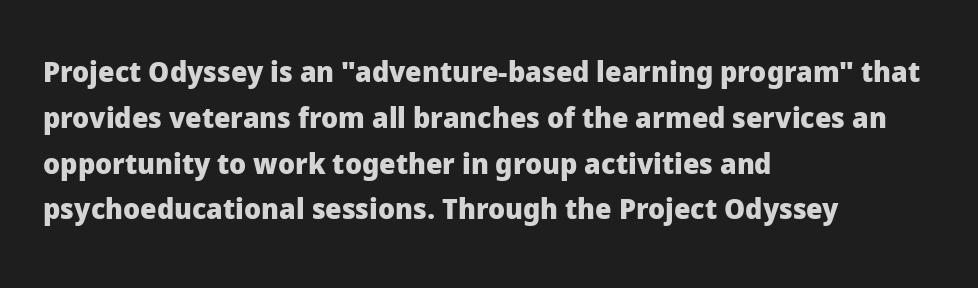
{"serif": "no", "italic": "no", "bold": "yes", "weight": "heavy", "width": "normal", "stroke_contrast": "low", "x_height": "medium", "monospaced": "no", "underline": "no", "align": "left", "line_spacing": "normal", "line_spacing_ratio": 1.58, "letter_spacing": "normal", "letter_spacing_em": 0.0, "glyph_px": 29}
